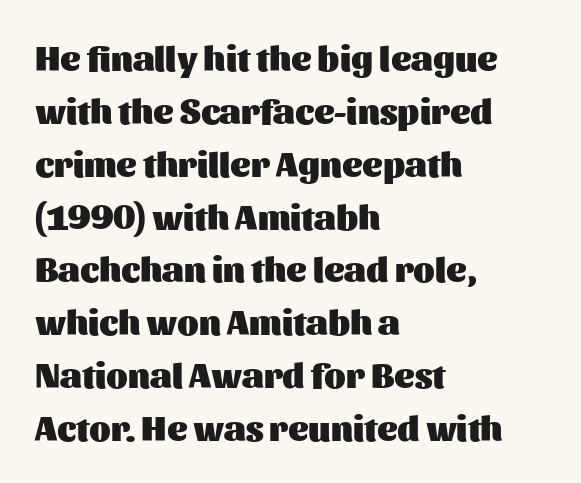
Weight check: bold — yes, fully. Note: no serifs on the glyphs. This is roman type, the default non-slanted kind. Glance below the letters and you will spot only blank space. Do the characters align in a grid? No, the font is proportional.
